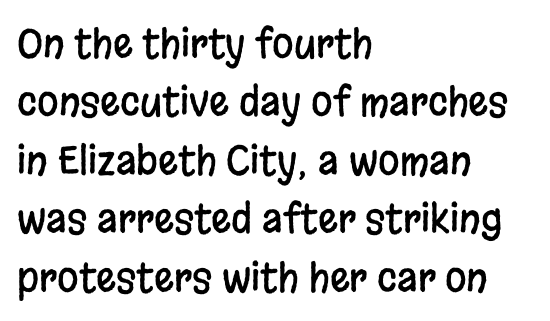
The image shows 39 px condensed sans-serif type, upright; set left-aligned, normal line spacing (1.5x), normal letter spacing, not underlined; low stroke contrast and a large x-height.
